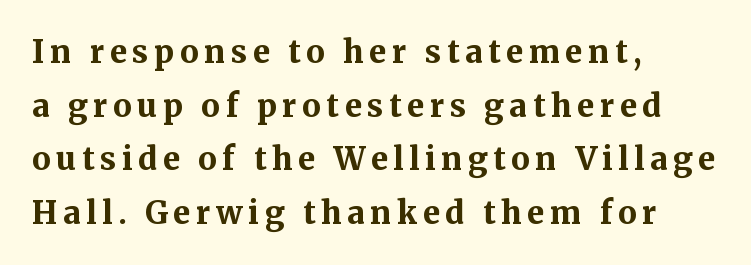
{"serif": "yes", "italic": "no", "bold": "yes", "weight": "bold", "width": "normal", "stroke_contrast": "medium", "x_height": "medium", "monospaced": "no", "underline": "no", "align": "left", "line_spacing_ratio": 1.73, "glyph_px": 31}
